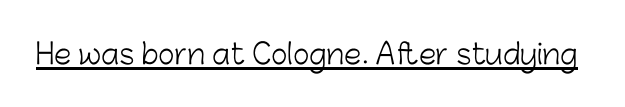
Q: Is the text bold? A: No.
Q: Is the text italic (slanted)? A: No, it is upright.
Q: Is the typeface a serif or a sans-serif typeface? A: Sans-serif.
Q: Is the text underlined? A: Yes.
Q: Is the spacing between letters normal or unusually wide? A: Normal.
Q: Width (condensed, normal, or wide)? A: Normal.
Q: Stroke contrast? A: Low.
Q: x-height? A: Medium.
Q: Monospaced? A: No.
